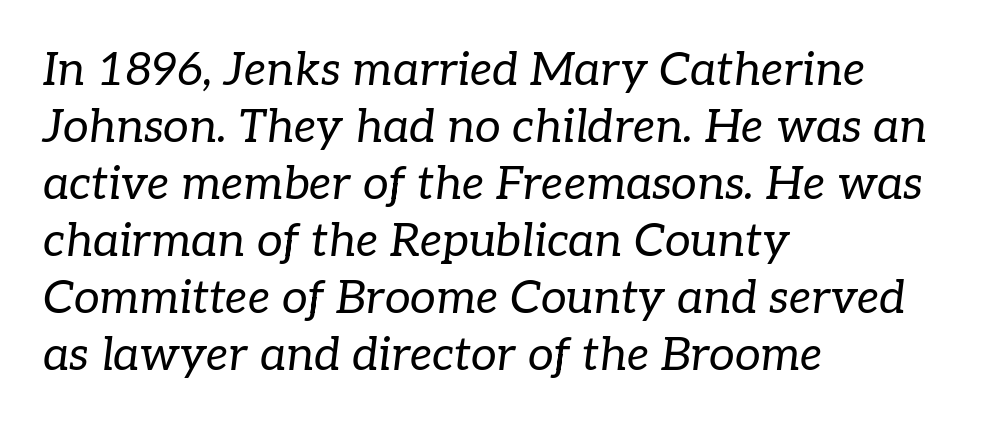
Look at the tracking — it's just the regular setting, nothing added. Spacing verdict: proportional, widths tailored to each character. You can tell from the footed stems that serif type was used. Emphasis-style slanted type is in use.
